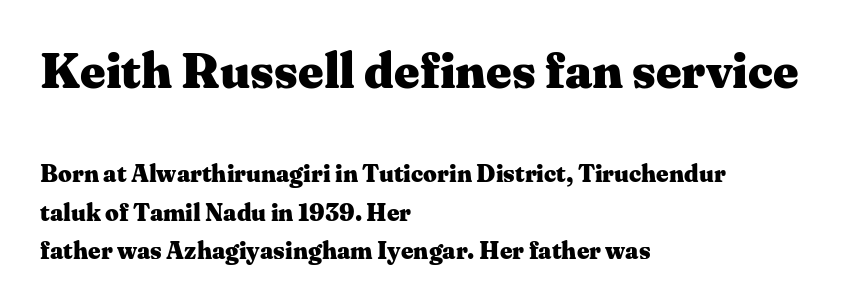
{"serif": "yes", "italic": "no", "bold": "yes", "weight": "heavy", "width": "wide", "stroke_contrast": "medium", "x_height": "medium", "monospaced": "no", "underline": "no", "align": "left", "line_spacing": "normal", "line_spacing_ratio": 1.61, "letter_spacing": "normal", "letter_spacing_em": 0.0, "larger_block": "first", "size_ratio": 2.04, "glyph_px": 49}
